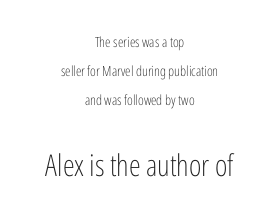
The typeface chosen for these lines omits serifs. Tracking here is standard; glyphs follow each other at the usual distance. Compared with typical paragraphs, the rows here are farther apart. Casual observation: everything's sitting right in the middle. Reading top to bottom, the characters get bigger at the block break.
